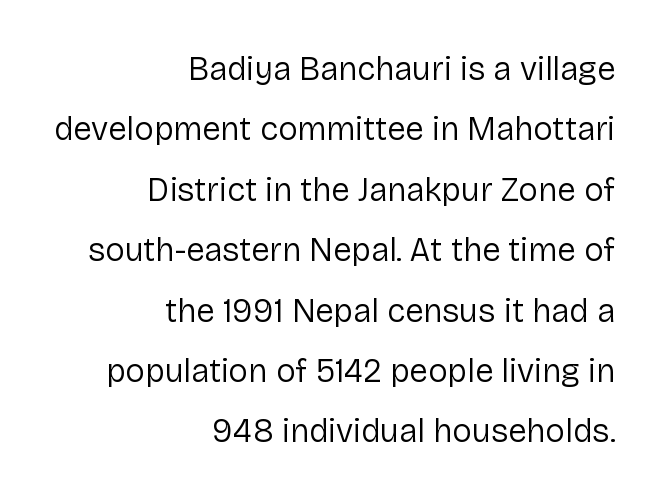
Unlike a traditional serif, this face leaves its strokes unadorned. The text block is weighted toward the right margin, trailing off unevenly leftward. This sample has the flowing, uneven cadence of proportional lettering. Descenders are the only things crossing below the line.
